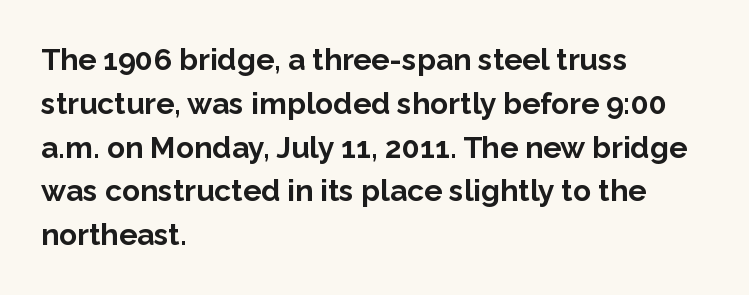
The image shows 30 px bold sans-serif type, upright; set left-aligned, normal line spacing (1.46x), normal letter spacing, not underlined; low stroke contrast and a medium x-height.
